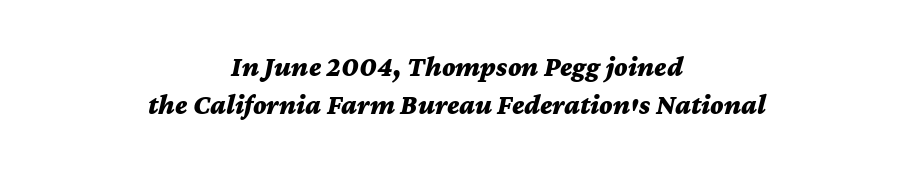
The image shows 28 px bold, wide type, italic (leaning right); set centered, normal line spacing (1.36x), normal letter spacing, not underlined; medium stroke contrast and a medium x-height.
